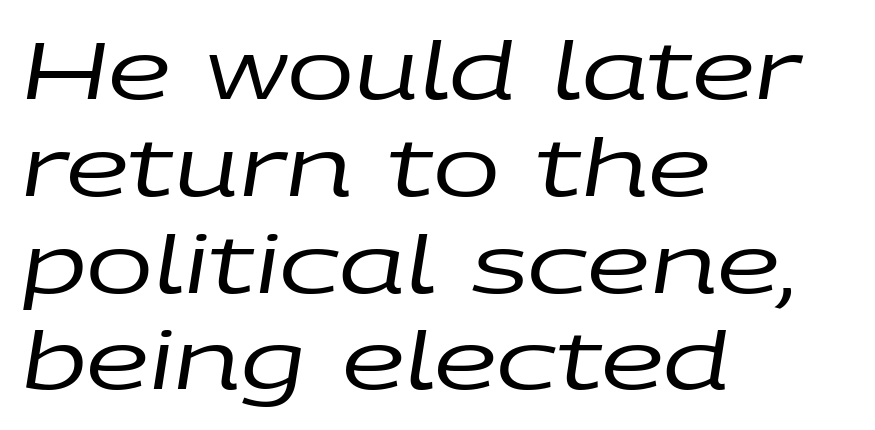
The image shows 80 px regular-weight, wide type, italic (leaning right); set left-aligned, line spacing 1.21x, normal letter spacing, not underlined; low stroke contrast and a large x-height.
